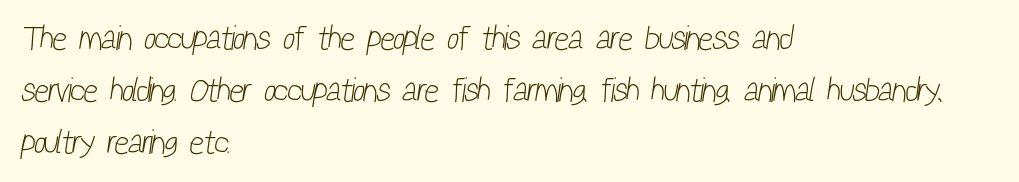
Is the letter spacing exaggerated? No — it looks like the ordinary default. Bold? No — there's no thickening of the strokes. The passage shown is typed in a proportional face where columns would drift. Does the type have serifs? No, each stem ends abruptly. Unmarked baselines from the first word to the last. The lines are quadded left.
